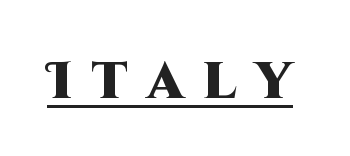
{"serif": "no", "italic": "no", "bold": "yes", "weight": "heavy", "width": "normal", "stroke_contrast": "high", "x_height": "large", "monospaced": "no", "underline": "yes", "letter_spacing": "wide", "letter_spacing_em": 0.38, "glyph_px": 51}
